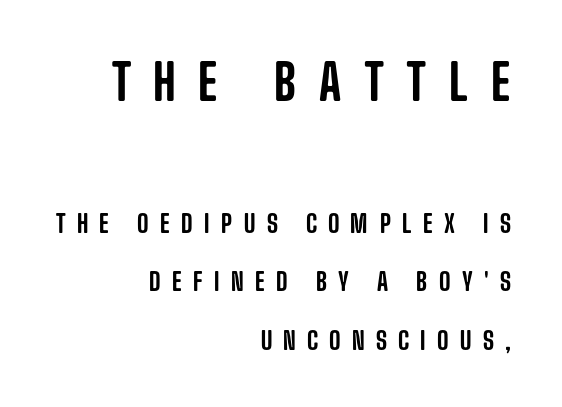
The image shows 50 px condensed sans-serif type, upright; set right-aligned, loose line spacing (2.34x), unusually wide letter spacing (+0.45 em), not underlined; the first (top) block is 2.0x larger; low stroke contrast and a large x-height.
